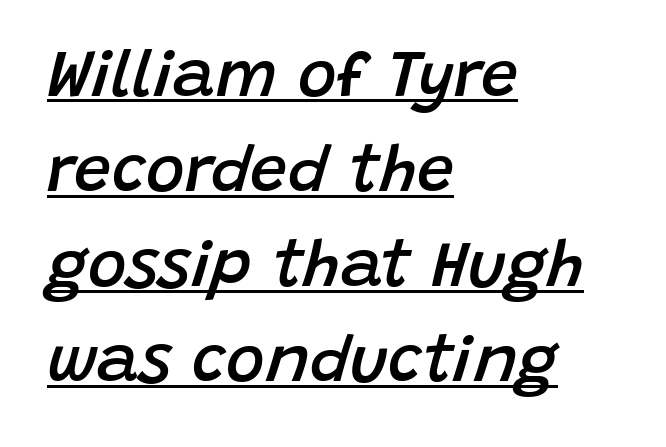
The font's italic variant was chosen for this text. The setting favours the left margin, as ordinary paragraphs usually do. Nobody touched the tracking dial on this one. Spacing verdict: proportional, widths tailored to each character. Students, observe the line beneath the letters — that is underlining. The designer left line spacing at the default.
